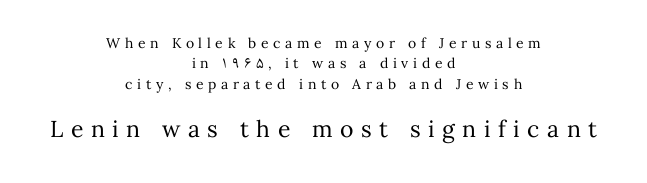
The tracking jumps out immediately: characters are airy and widely separated. Between these two stacked blocks, the lower one wins on size. Quick note: not italic, upright. Bold? No — there's no thickening of the strokes. These lines sit exactly where default settings would place them.
